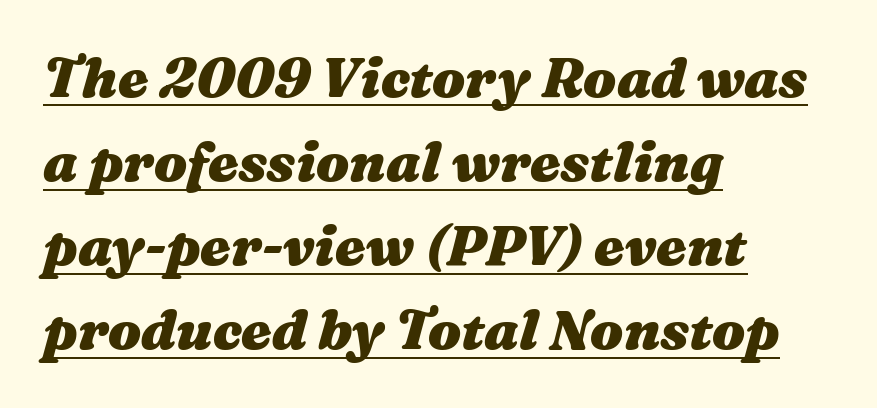
The image shows 55 px heavy, wide type, italic (leaning right); set left-aligned, normal line spacing (1.53x), normal letter spacing, underlined; medium stroke contrast and a medium x-height.
